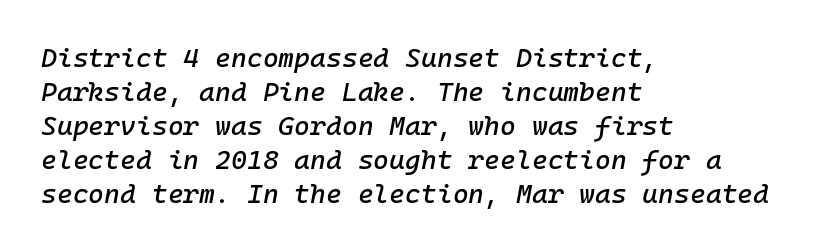
{"italic": "yes", "lean": "right", "slant_degrees": 10, "underline": "no", "align": "left", "line_spacing": "normal", "line_spacing_ratio": 1.26, "letter_spacing": "normal", "letter_spacing_em": 0.0, "glyph_px": 27}
